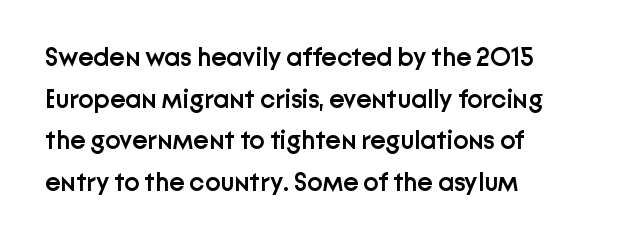
{"italic": "no", "bold": "semi", "underline": "no", "align": "left", "line_spacing": "normal", "line_spacing_ratio": 1.6, "letter_spacing": "normal", "letter_spacing_em": 0.0, "glyph_px": 26}
